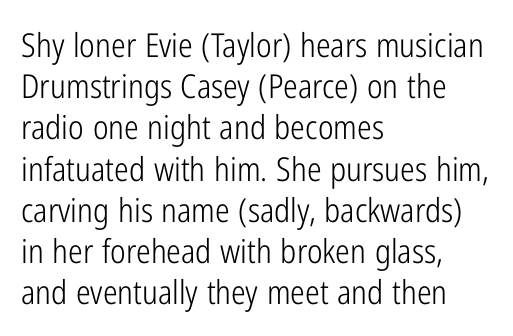
{"serif": "no", "italic": "no", "bold": "no", "weight": "light", "width": "condensed", "stroke_contrast": "low", "x_height": "medium", "monospaced": "no", "underline": "no", "align": "left", "line_spacing": "normal", "line_spacing_ratio": 1.25, "letter_spacing": "normal", "letter_spacing_em": 0.0, "glyph_px": 33}
